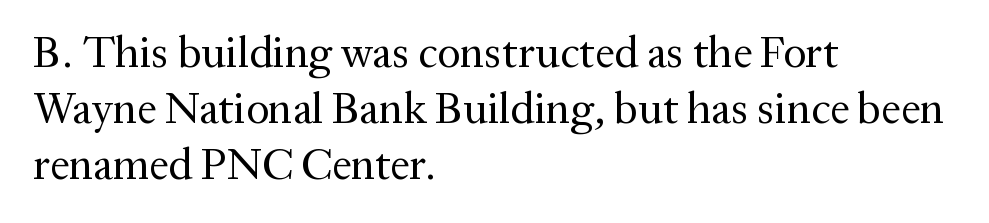
Character widths vary here, with narrow letters taking less room than wide ones. Regular leading. Has an underline been added? It has not. Stroke mass is kept to a normal reading level or below.
